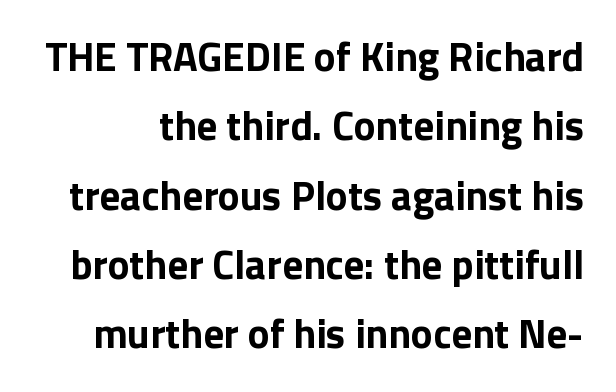
Q: Is the text bold? A: Yes.
Q: Is the text italic (slanted)? A: No, it is upright.
Q: Is the typeface a serif or a sans-serif typeface? A: Sans-serif.
Q: Is the text underlined? A: No.
Q: Is the spacing between letters normal or unusually wide? A: Normal.
Q: Is the spacing between lines tight, normal or loose? A: Normal.
Q: Width (condensed, normal, or wide)? A: Normal.
Q: Stroke contrast? A: Low.
Q: x-height? A: Medium.
Q: Monospaced? A: No.
